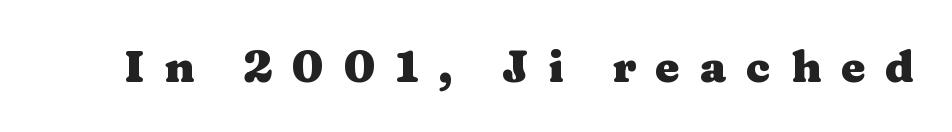
Are there feet on the stems? There are — it's a serif. Here the glyphs are tracked loosely, breaking word shapes into spaced letters. In terms of posture, this sample is upright. Anything drawn beneath the words? Only blank space.
